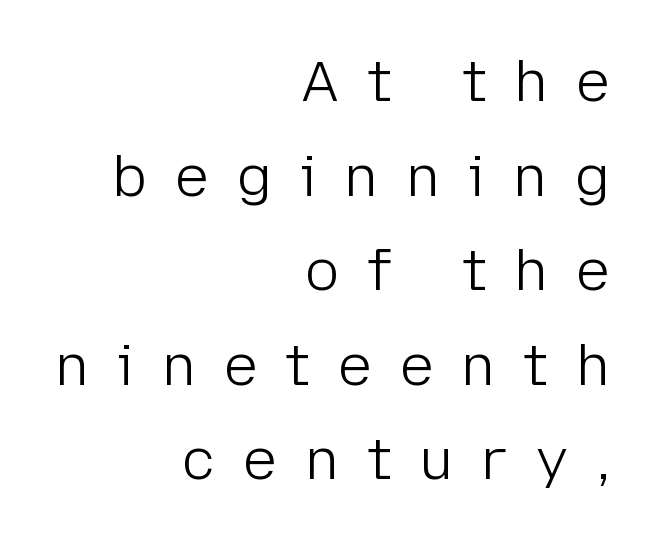
Q: Is the text bold? A: No.
Q: Is the text italic (slanted)? A: No, it is upright.
Q: Is the typeface a serif or a sans-serif typeface? A: Sans-serif.
Q: Is the text underlined? A: No.
Q: How is the paragraph aligned? A: Right-aligned.
Q: Is the spacing between letters normal or unusually wide? A: Unusually wide.
Q: Is the spacing between lines tight, normal or loose? A: Normal.
Q: Width (condensed, normal, or wide)? A: Normal.
Q: Stroke contrast? A: Low.
Q: x-height? A: Medium.
Q: Monospaced? A: No.
